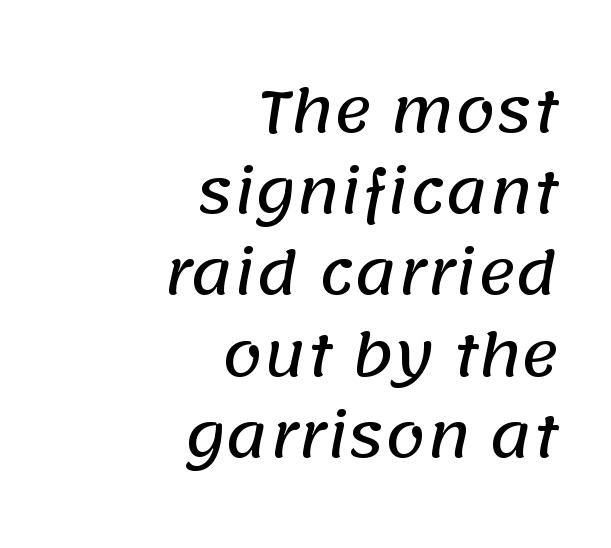
The image shows 58 px sans-serif type; set right-aligned, normal line spacing (1.4x), normal letter spacing, not underlined; low stroke contrast and a large x-height.
